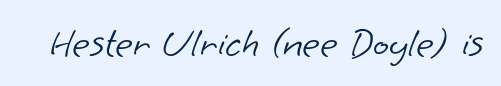
{"serif": "no", "bold": "no", "weight": "light", "width": "normal", "stroke_contrast": "low", "x_height": "small", "monospaced": "no", "underline": "no", "letter_spacing": "normal", "letter_spacing_em": 0.0, "glyph_px": 42}
